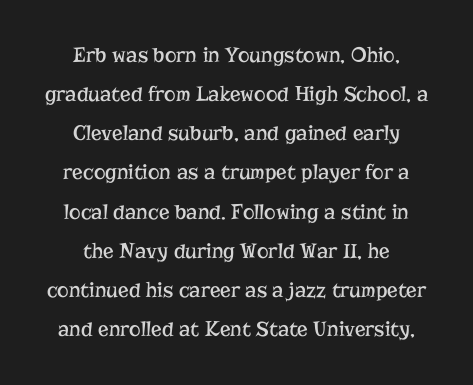
The area under the type is left untouched. Heaviness? Minimal to ordinary, like unemphasized prose. Honestly, the letter spacing is just normal — you wouldn't notice it. The passage is arranged like a title page — every line centered. This is the regular roman posture of the typeface.
